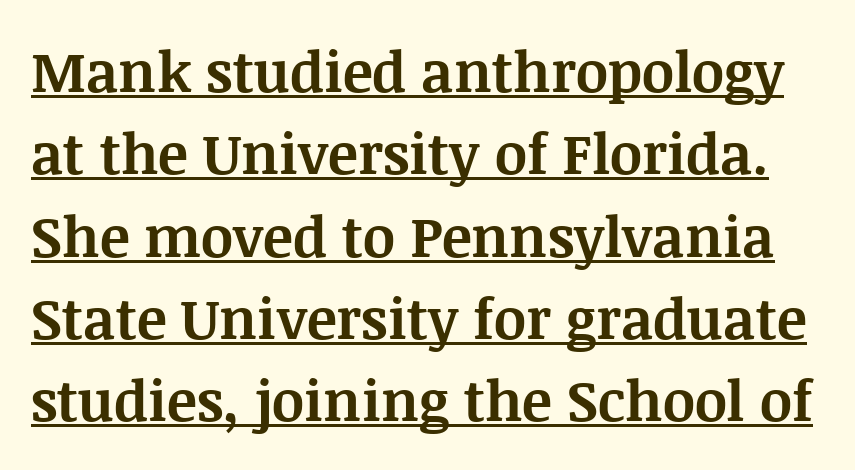
The image shows 56 px bold serif type, upright; set normal line spacing (1.47x), normal letter spacing, underlined; medium stroke contrast and a large x-height.
